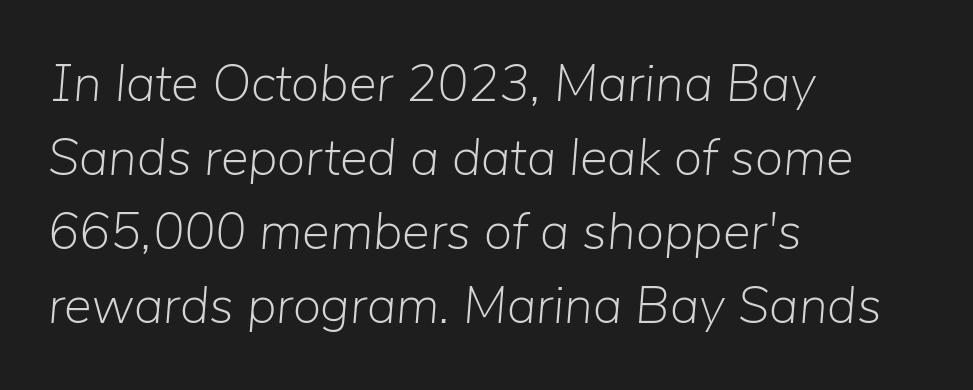
{"italic": "yes", "lean": "right", "slant_degrees": 5, "bold": "no", "weight": "light", "width": "normal", "stroke_contrast": "low", "x_height": "medium", "monospaced": "no", "underline": "no", "align": "left", "line_spacing": "normal", "line_spacing_ratio": 1.42, "letter_spacing": "normal", "letter_spacing_em": 0.0, "glyph_px": 52}
